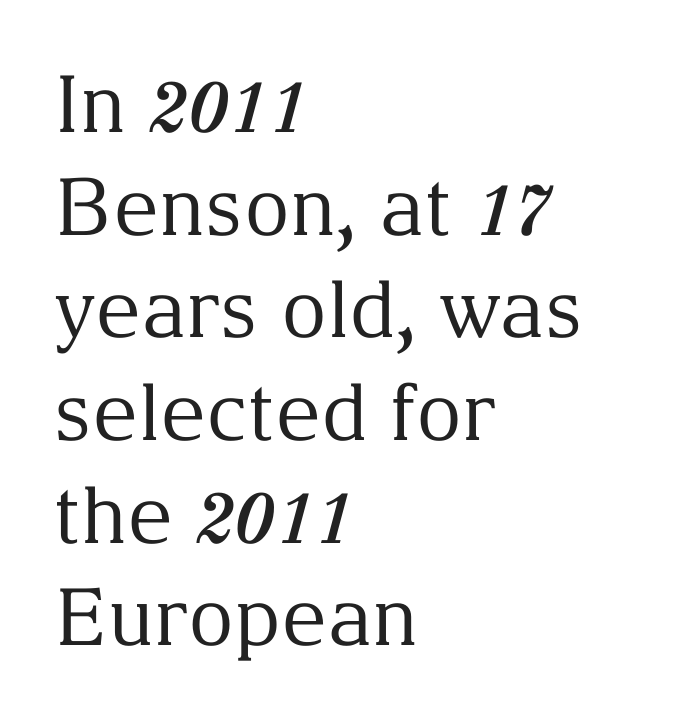
{"serif": "yes", "italic": "no", "bold": "no", "weight": "regular", "width": "normal", "stroke_contrast": "medium", "x_height": "medium", "monospaced": "no", "underline": "no", "align": "left", "line_spacing": "normal", "line_spacing_ratio": 1.3, "letter_spacing": "normal", "letter_spacing_em": 0.0, "glyph_px": 79}
